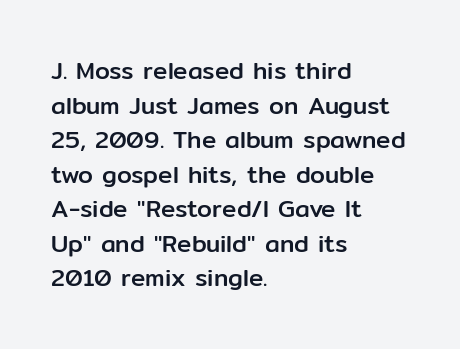
The compositor pushed each line to the left boundary. Compared with typical paragraphs, the rows here are spaced about the same. Here the glyphs are tracked normally, forming tight word shapes. Check the space under the baseline: it is left empty. You can tell it's not italic because the verticals are truly vertical.
